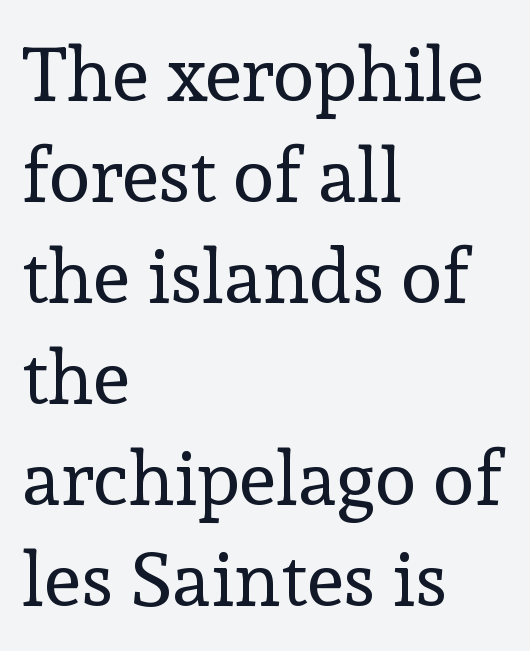
Letters rest on an invisible, unmarked baseline. You could not count columns in this text — the font is proportionally spaced. The text was rendered using a seriffed face with decorative stroke endings. Do the letters lean? They stand straight. The ragged edge is on the right, which tells us the setting is flush left. This is not heavy type; no bold has been used.
